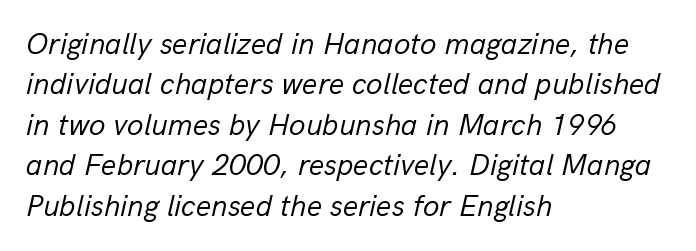
Q: Is the text bold? A: No.
Q: Is the text italic (slanted)? A: Yes, it leans right by about 13 degrees.
Q: Is the text underlined? A: No.
Q: How is the paragraph aligned? A: Left-aligned.
Q: Is the spacing between letters normal or unusually wide? A: Normal.
Q: Is the spacing between lines tight, normal or loose? A: Normal.
Q: Width (condensed, normal, or wide)? A: Normal.
Q: Stroke contrast? A: Low.
Q: x-height? A: Medium.
Q: Monospaced? A: No.
